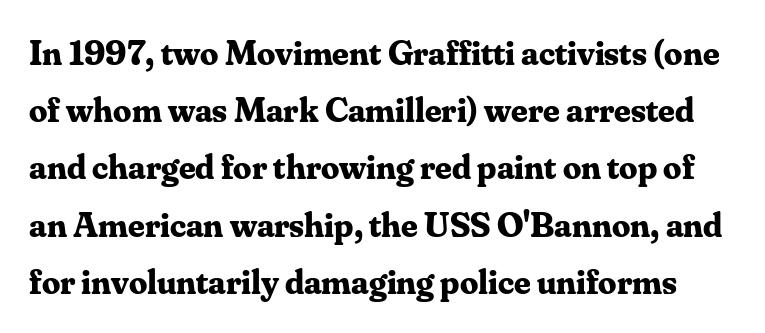
Q: Is the text bold? A: Yes.
Q: Is the text italic (slanted)? A: No, it is upright.
Q: Is the typeface a serif or a sans-serif typeface? A: Serif.
Q: Is the text underlined? A: No.
Q: Is the spacing between letters normal or unusually wide? A: Normal.
Q: Is the spacing between lines tight, normal or loose? A: Normal.
Q: Width (condensed, normal, or wide)? A: Normal.
Q: Stroke contrast? A: Medium.
Q: x-height? A: Small.
Q: Monospaced? A: No.
